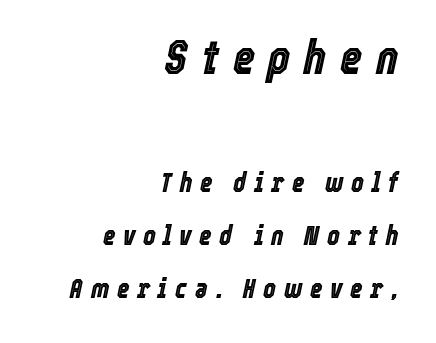
The image shows 48 px condensed type, italic (leaning right); set right-aligned, loose line spacing (1.97x), unusually wide letter spacing (+0.28 em), not underlined; the first (top) block is 1.78x larger; a medium x-height.
